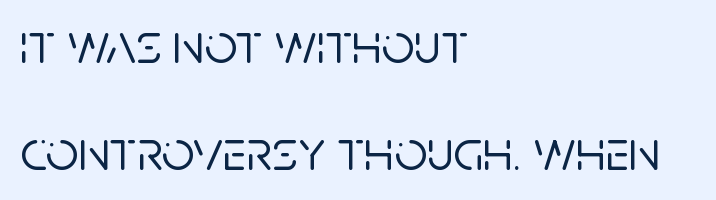
{"serif": "no", "italic": "no", "width": "normal", "stroke_contrast": "low", "x_height": "large", "monospaced": "no", "underline": "no", "align": "left", "line_spacing_ratio": 1.85, "letter_spacing": "normal", "letter_spacing_em": 0.0, "glyph_px": 58}
